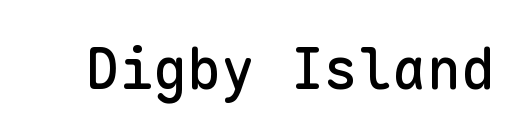
{"serif": "no", "italic": "no", "width": "normal", "stroke_contrast": "low", "x_height": "medium", "monospaced": "yes", "underline": "no", "letter_spacing": "normal", "letter_spacing_em": 0.0, "glyph_px": 57}
